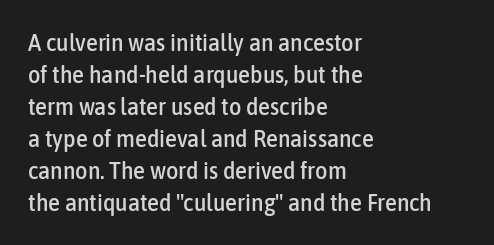
Q: Is the text italic (slanted)? A: No, it is upright.
Q: Is the text underlined? A: No.
Q: How is the paragraph aligned? A: Left-aligned.
Q: Is the spacing between letters normal or unusually wide? A: Normal.
Q: Is the spacing between lines tight, normal or loose? A: Normal.
